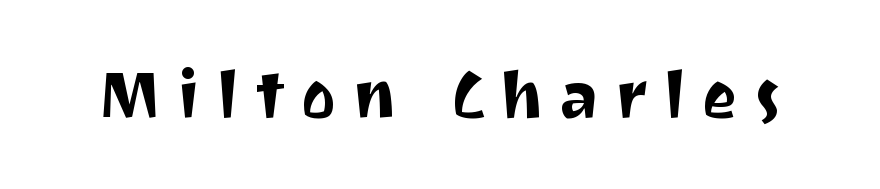
Just letters on the line, the space beneath them empty. Upright lettering throughout. Classification — sans serif. The letters are spread apart with noticeably loose tracking. You could not count columns in this text — the font is proportionally spaced.
